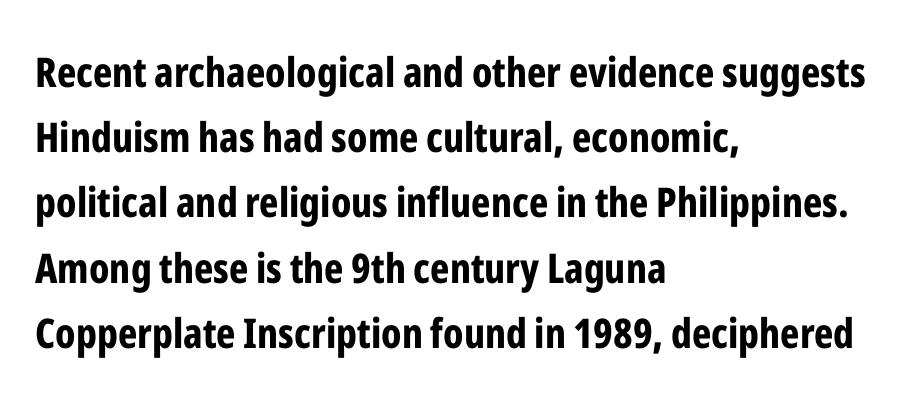
{"serif": "no", "italic": "no", "bold": "yes", "weight": "bold", "width": "condensed", "stroke_contrast": "low", "x_height": "medium", "monospaced": "no", "underline": "no", "align": "left", "line_spacing": "normal", "line_spacing_ratio": 1.59, "letter_spacing": "normal", "letter_spacing_em": 0.0, "glyph_px": 41}
